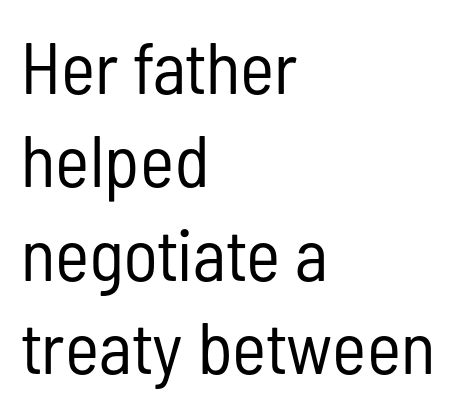
Q: Is the text bold? A: No.
Q: Is the text italic (slanted)? A: No, it is upright.
Q: Is the typeface a serif or a sans-serif typeface? A: Sans-serif.
Q: Is the text underlined? A: No.
Q: How is the paragraph aligned? A: Left-aligned.
Q: Is the spacing between letters normal or unusually wide? A: Normal.
Q: Is the spacing between lines tight, normal or loose? A: Normal.
Q: Width (condensed, normal, or wide)? A: Condensed.
Q: Stroke contrast? A: Low.
Q: x-height? A: Medium.
Q: Monospaced? A: No.
